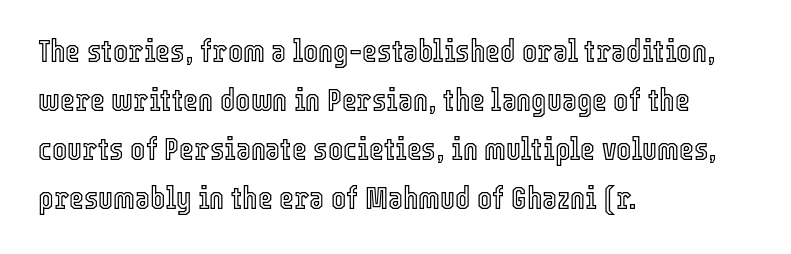
{"italic": "no", "width": "condensed", "x_height": "medium", "monospaced": "no", "underline": "no", "align": "left", "line_spacing": "normal", "line_spacing_ratio": 1.53, "letter_spacing": "normal", "letter_spacing_em": 0.0, "glyph_px": 32}
